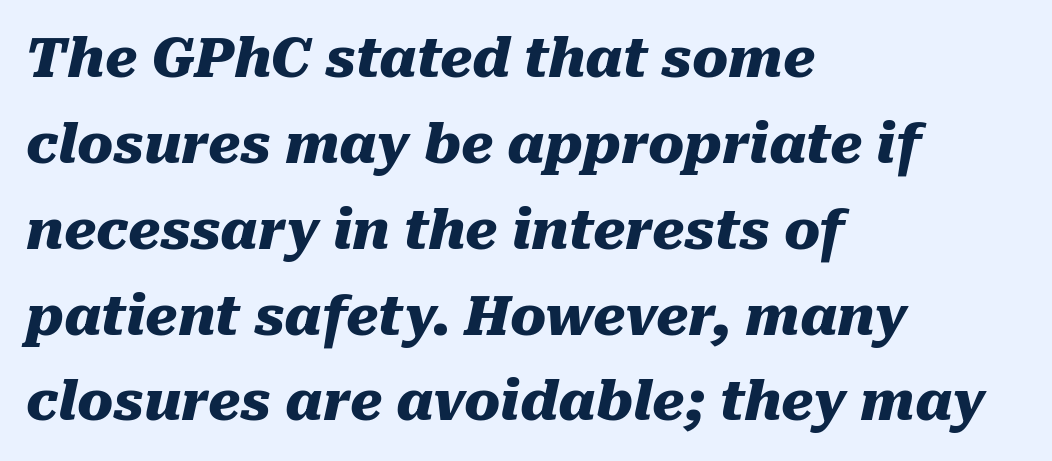
The image shows 54 px heavy type, italic (leaning right); set left-aligned, normal line spacing (1.59x), normal letter spacing, not underlined; medium stroke contrast and a medium x-height.
